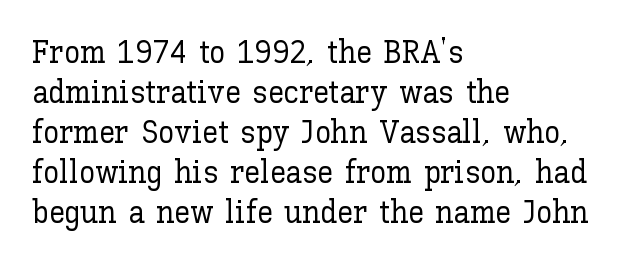
Q: Is the text italic (slanted)? A: No, it is upright.
Q: Is the text underlined? A: No.
Q: How is the paragraph aligned? A: Left-aligned.
Q: Is the spacing between letters normal or unusually wide? A: Normal.
Q: Is the spacing between lines tight, normal or loose? A: Normal.
Q: Width (condensed, normal, or wide)? A: Normal.
Q: Stroke contrast? A: Low.
Q: x-height? A: Medium.
Q: Monospaced? A: No.
